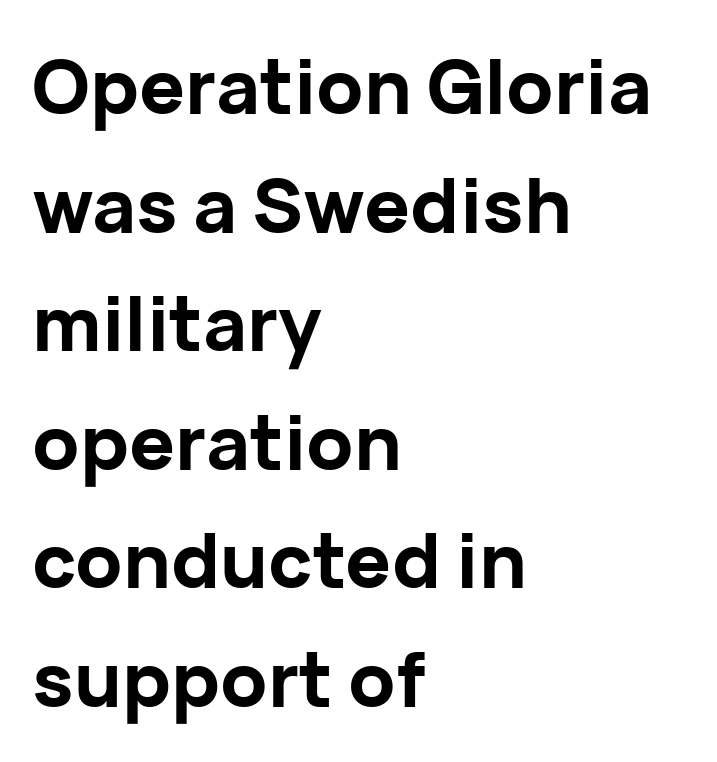
Is this a fixed-width face? No — the glyphs have proportional, varying widths. In terms of letterspacing, this is plain default setting. A student would call this left alignment; a typographer would say flush left, rag right. Strong, thick strokes mark this as bold type. The space beneath each line is pristine and unruled.
